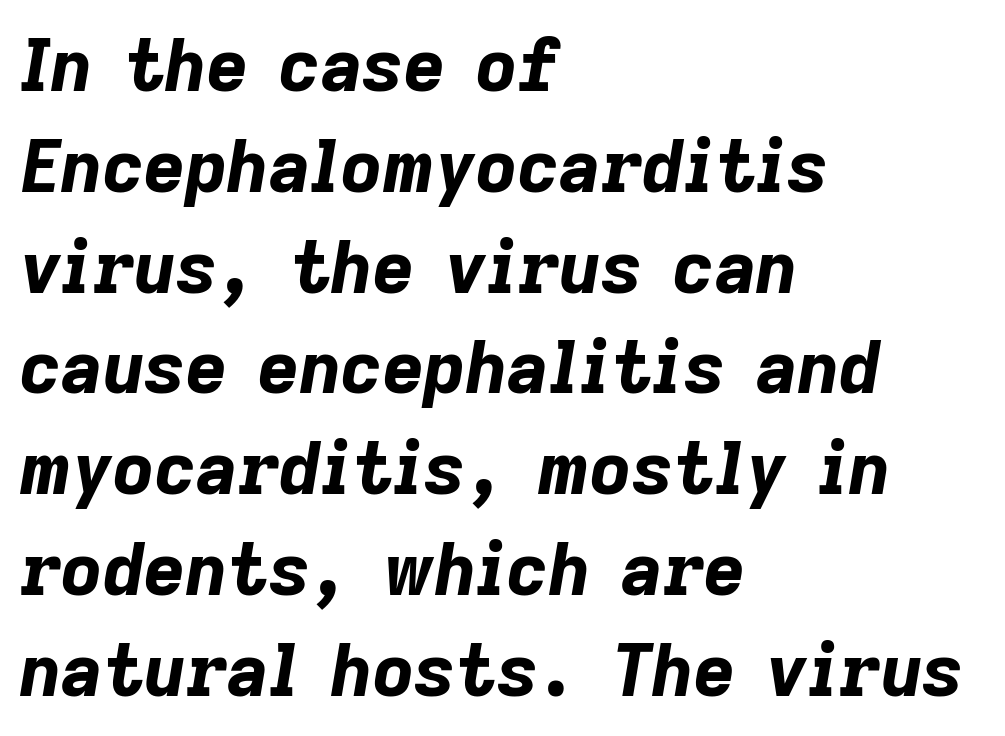
The image shows 72 px bold type, italic (leaning right); set left-aligned, normal line spacing (1.4x), normal letter spacing, not underlined; low stroke contrast and a medium x-height.
